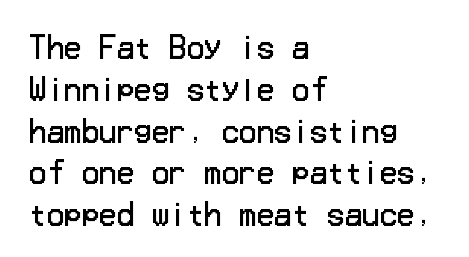
The image shows 29 px regular-weight sans-serif type, upright; set left-aligned, normal line spacing (1.44x), normal letter spacing, not underlined; low stroke contrast and a medium x-height.
